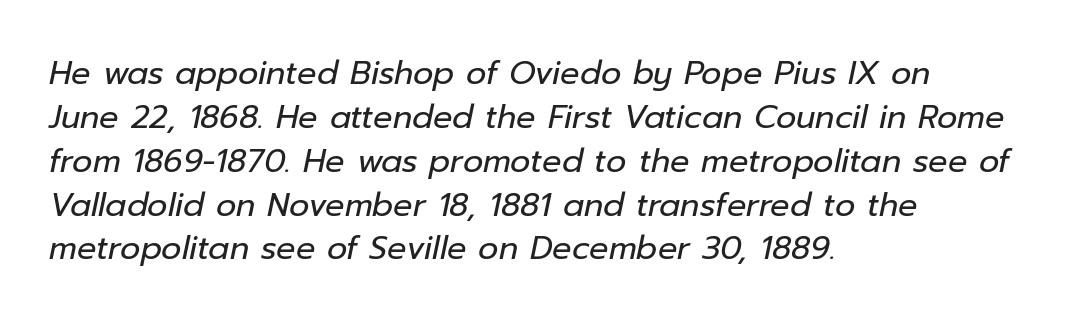
{"italic": "yes", "lean": "right", "slant_degrees": 12, "bold": "no", "weight": "regular", "width": "normal", "stroke_contrast": "low", "x_height": "medium", "monospaced": "no", "underline": "no", "align": "left", "line_spacing": "normal", "line_spacing_ratio": 1.37, "letter_spacing": "normal", "letter_spacing_em": 0.0, "glyph_px": 32}
